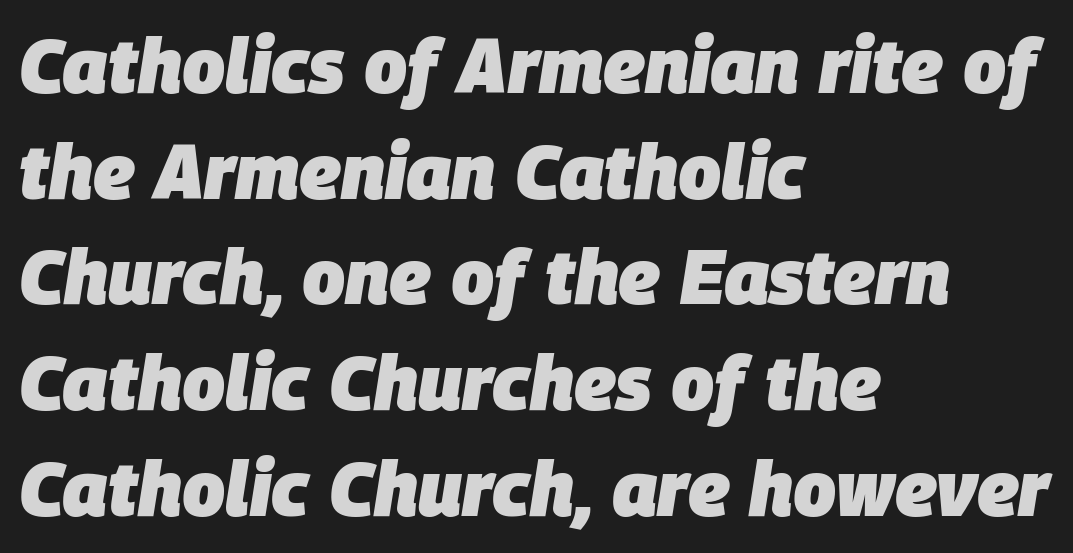
The image shows 76 px heavy type, italic (leaning right); set left-aligned, normal line spacing (1.39x), normal letter spacing, not underlined; low stroke contrast and a large x-height.
